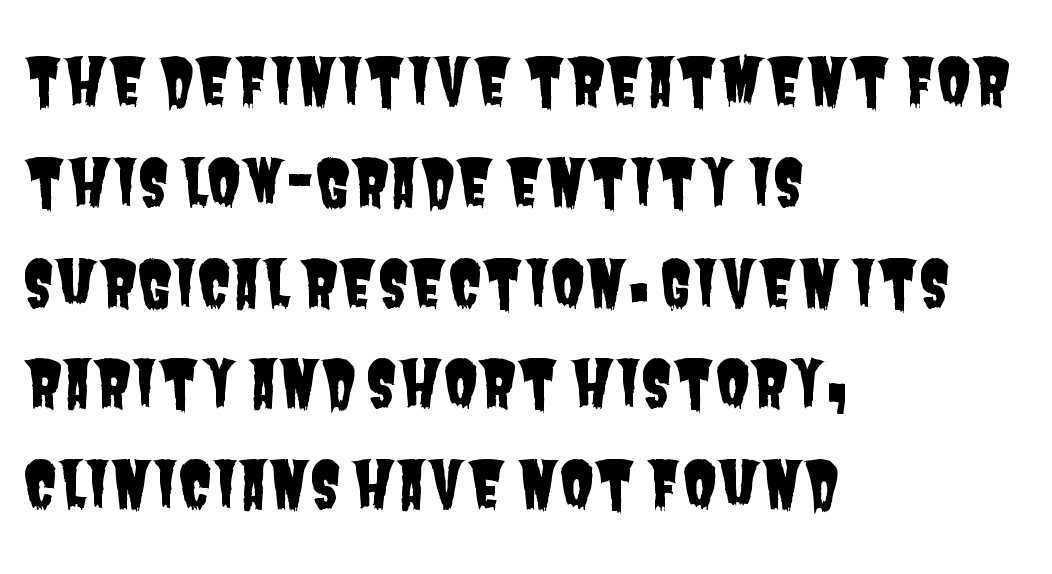
Q: Is the typeface a serif or a sans-serif typeface? A: Sans-serif.
Q: Is the text underlined? A: No.
Q: How is the paragraph aligned? A: Left-aligned.
Q: Is the spacing between letters normal or unusually wide? A: Normal.
Q: Is the spacing between lines tight, normal or loose? A: Normal.
Q: Width (condensed, normal, or wide)? A: Condensed.
Q: Stroke contrast? A: Low.
Q: x-height? A: Large.
Q: Monospaced? A: No.
